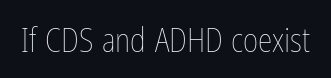
{"italic": "no", "bold": "no", "weight": "thin", "width": "condensed", "stroke_contrast": "low", "x_height": "medium", "monospaced": "no", "underline": "no", "letter_spacing": "normal", "letter_spacing_em": 0.0, "glyph_px": 33}
